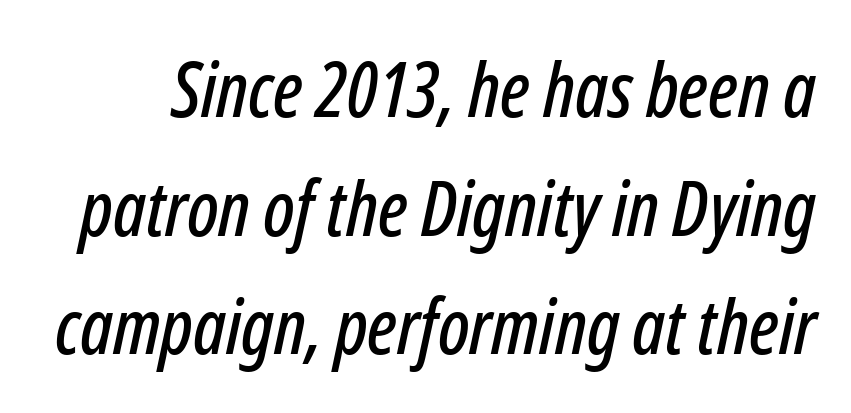
The image shows 76 px condensed type, italic (leaning right); set normal line spacing (1.56x), normal letter spacing, not underlined; low stroke contrast and a medium x-height.
